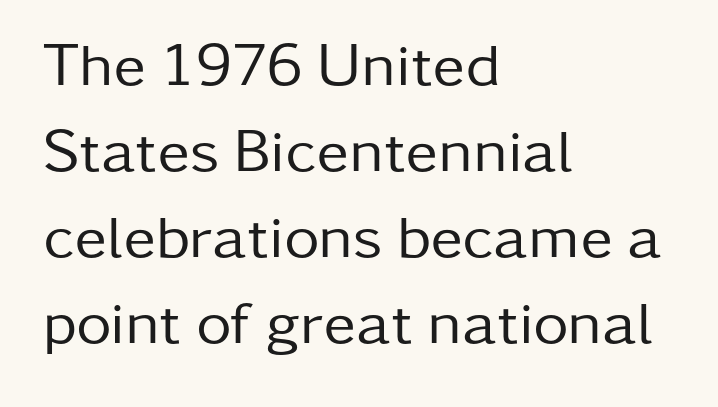
Q: Is the text bold? A: No.
Q: Is the text italic (slanted)? A: No, it is upright.
Q: Is the typeface a serif or a sans-serif typeface? A: Sans-serif.
Q: Is the text underlined? A: No.
Q: How is the paragraph aligned? A: Left-aligned.
Q: Is the spacing between letters normal or unusually wide? A: Normal.
Q: Is the spacing between lines tight, normal or loose? A: Normal.
Q: Width (condensed, normal, or wide)? A: Normal.
Q: Stroke contrast? A: Low.
Q: x-height? A: Medium.
Q: Monospaced? A: No.
